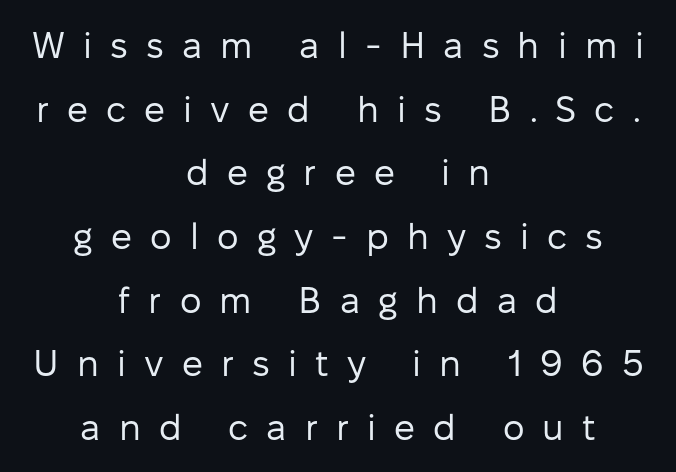
Q: Is the text bold? A: No.
Q: Is the text italic (slanted)? A: No, it is upright.
Q: Is the typeface a serif or a sans-serif typeface? A: Sans-serif.
Q: Is the text underlined? A: No.
Q: How is the paragraph aligned? A: Centered.
Q: Is the spacing between letters normal or unusually wide? A: Unusually wide.
Q: Width (condensed, normal, or wide)? A: Normal.
Q: Stroke contrast? A: Low.
Q: x-height? A: Medium.
Q: Monospaced? A: No.
